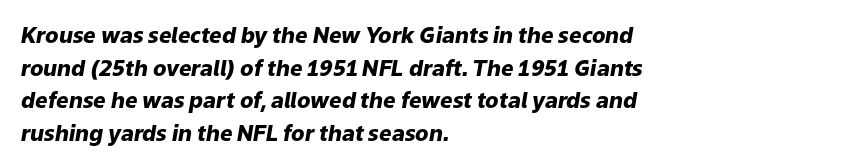
Q: Is the text bold? A: Yes.
Q: Is the text italic (slanted)? A: Yes, it leans right by about 9 degrees.
Q: Is the text underlined? A: No.
Q: How is the paragraph aligned? A: Left-aligned.
Q: Is the spacing between letters normal or unusually wide? A: Normal.
Q: Is the spacing between lines tight, normal or loose? A: Normal.
